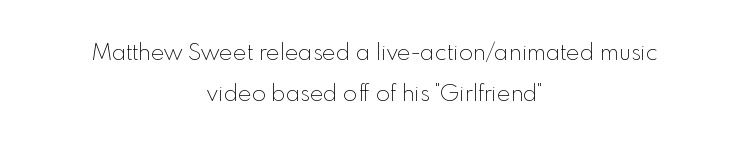
The gaps between neighbouring characters are ordinary and unremarkable. Designer's note — italics off, roman on. A clean baseline with only descenders dipping below it. The letterforms sit at book weight or below.
